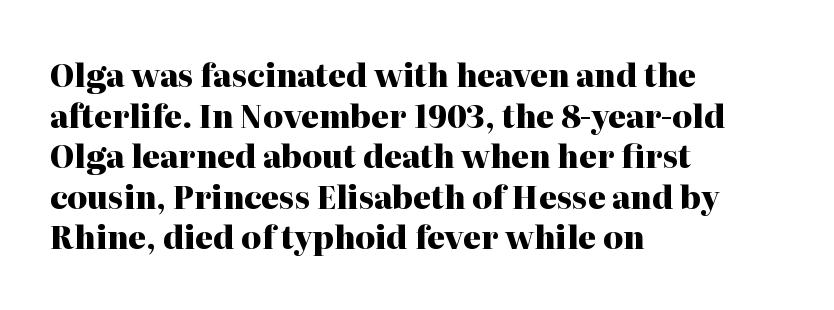
{"serif": "yes", "italic": "no", "bold": "yes", "weight": "heavy", "width": "normal", "stroke_contrast": "high", "x_height": "medium", "monospaced": "no", "underline": "no", "align": "left", "line_spacing": "normal", "line_spacing_ratio": 1.31, "letter_spacing": "normal", "letter_spacing_em": 0.0, "glyph_px": 31}
